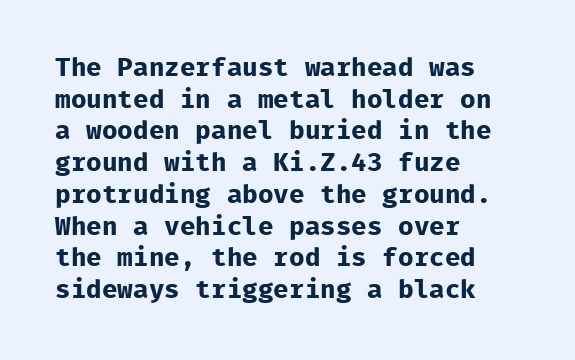
I'd describe the lettering as bold — thick and assertive. Words appear dense and cohesive because spacing is normal. Reading down the block, your eye returns to a fixed left position each line. The lettering holds an erect, upright posture throughout. Descender tails drop into unmarked territory.
